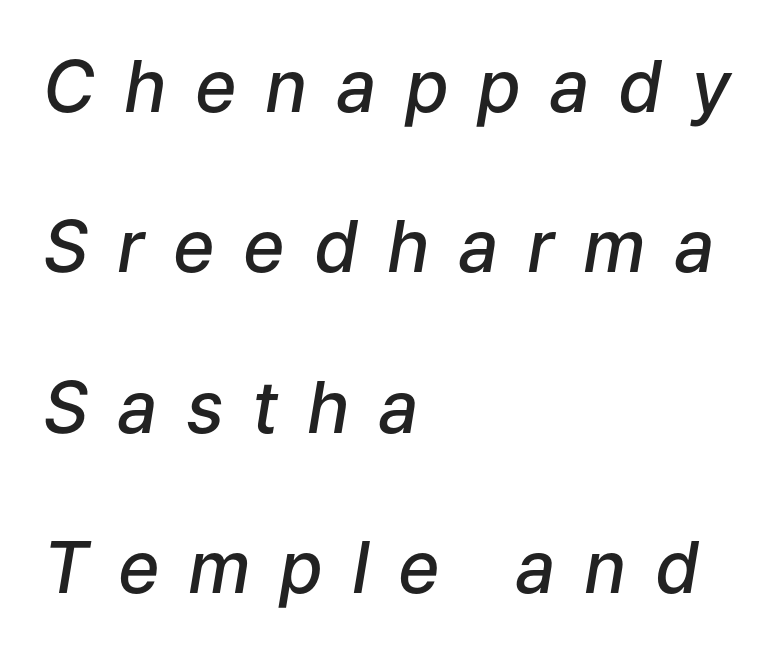
{"italic": "yes", "lean": "right", "slant_degrees": 9, "bold": "semi", "weight": "semibold", "width": "normal", "stroke_contrast": "low", "x_height": "medium", "monospaced": "no", "underline": "no", "align": "left", "line_spacing": "loose", "line_spacing_ratio": 2.26, "letter_spacing": "wide", "letter_spacing_em": 0.4, "glyph_px": 71}
